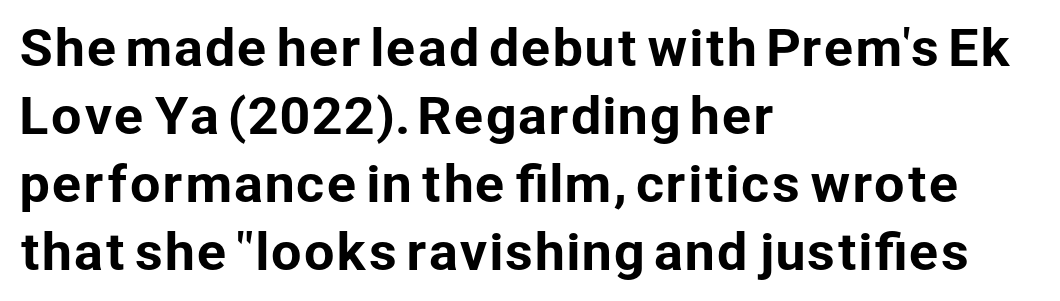
The image shows 49 px sans-serif type, upright; set left-aligned, normal line spacing (1.39x), normal letter spacing, not underlined; low stroke contrast and a medium x-height.
